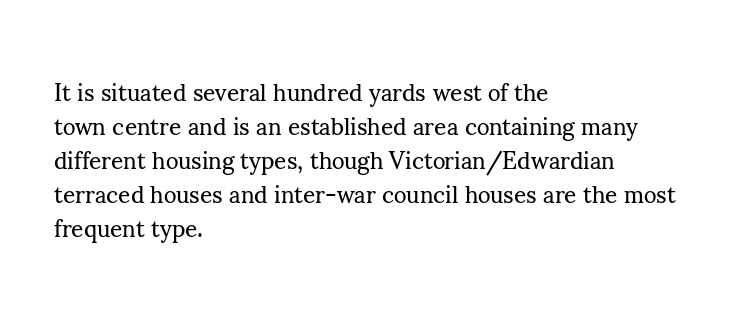
The image shows 24 px text type, upright; set left-aligned, normal line spacing (1.42x), normal letter spacing, not underlined.
